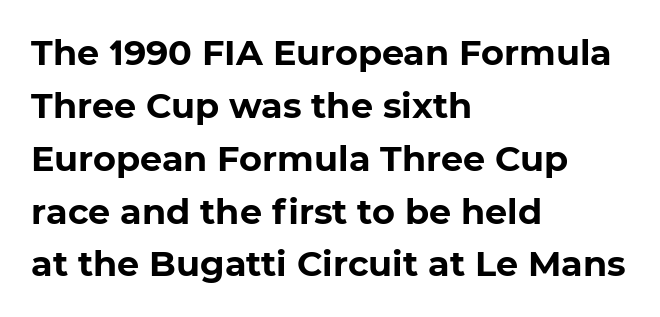
{"serif": "no", "bold": "yes", "weight": "bold", "width": "normal", "stroke_contrast": "low", "x_height": "medium", "monospaced": "no", "underline": "no", "align": "left", "line_spacing": "normal", "line_spacing_ratio": 1.51, "letter_spacing": "normal", "letter_spacing_em": 0.0, "glyph_px": 35}
